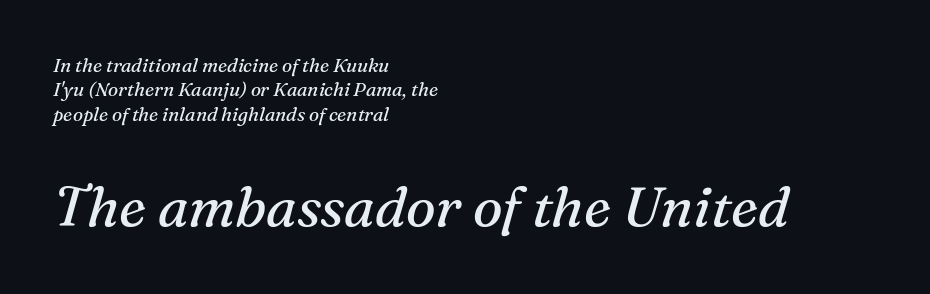
{"serif": "yes", "italic": "yes", "lean": "right", "slant_degrees": 16, "bold": "no", "weight": "regular", "width": "normal", "stroke_contrast": "medium", "x_height": "medium", "monospaced": "no", "underline": "no", "align": "left", "line_spacing": "normal", "line_spacing_ratio": 1.28, "letter_spacing": "normal", "letter_spacing_em": 0.0, "larger_block": "second", "size_ratio": 2.95, "glyph_px": 56}
